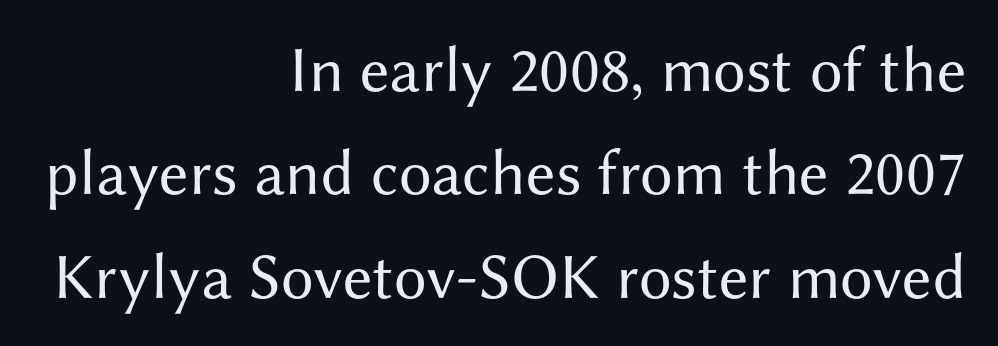
Q: Is the text bold? A: No.
Q: Is the text italic (slanted)? A: No, it is upright.
Q: Is the typeface a serif or a sans-serif typeface? A: Sans-serif.
Q: Is the text underlined? A: No.
Q: How is the paragraph aligned? A: Right-aligned.
Q: Is the spacing between letters normal or unusually wide? A: Normal.
Q: Is the spacing between lines tight, normal or loose? A: Normal.
Q: Width (condensed, normal, or wide)? A: Normal.
Q: Stroke contrast? A: Medium.
Q: x-height? A: Medium.
Q: Monospaced? A: No.
